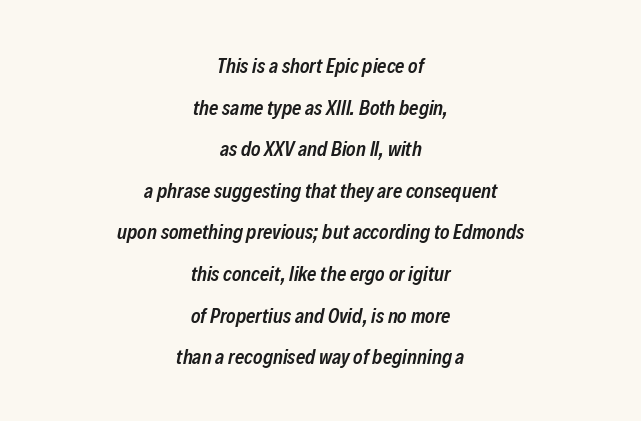
{"italic": "yes", "lean": "right", "slant_degrees": 12, "bold": "semi", "underline": "no", "align": "center", "line_spacing": "loose", "line_spacing_ratio": 2.08, "letter_spacing": "normal", "letter_spacing_em": 0.0, "glyph_px": 20}
